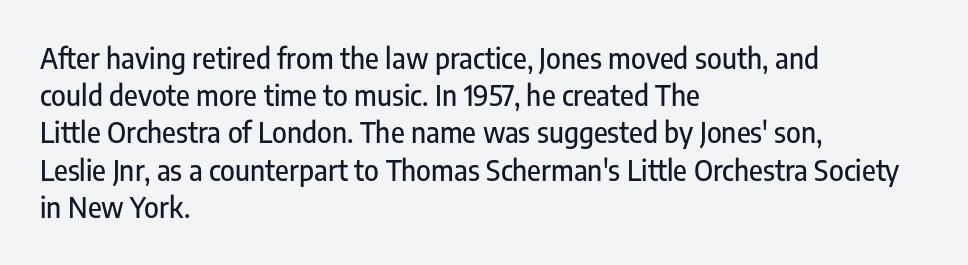
Q: Is the text italic (slanted)? A: No, it is upright.
Q: Is the typeface a serif or a sans-serif typeface? A: Sans-serif.
Q: Is the text underlined? A: No.
Q: How is the paragraph aligned? A: Left-aligned.
Q: Is the spacing between letters normal or unusually wide? A: Normal.
Q: Is the spacing between lines tight, normal or loose? A: Normal.
Q: Width (condensed, normal, or wide)? A: Condensed.
Q: Stroke contrast? A: Low.
Q: x-height? A: Medium.
Q: Monospaced? A: No.
